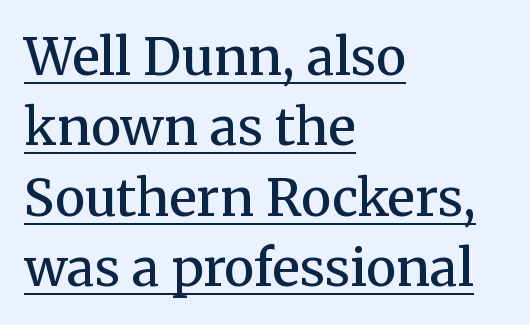
The image shows 51 px semibold serif type, upright; set left-aligned, normal line spacing (1.38x), normal letter spacing, underlined; medium stroke contrast and a medium x-height.
